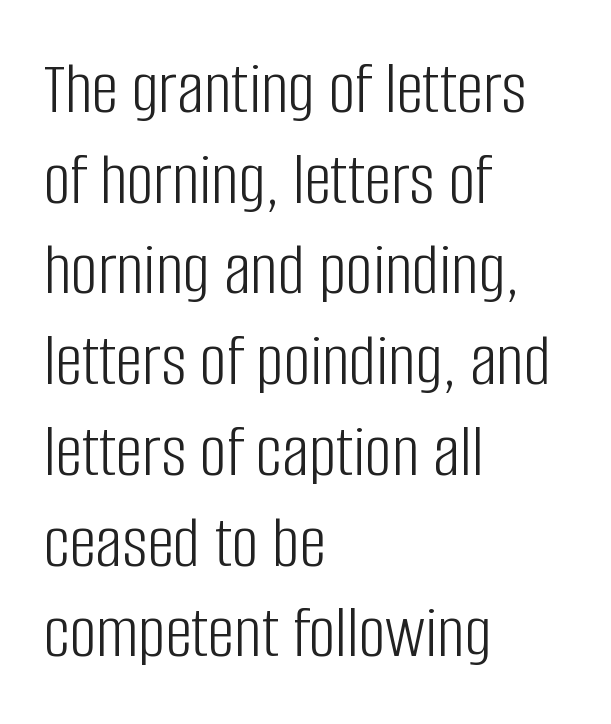
This reads as an unemphasized weight, regular at the heaviest. The gap between lines stays unmarked. It's the straight-up-and-down kind of type. Does the type have serifs? No, each stem ends abruptly. Look at the tracking — it's just the regular setting, nothing added.
